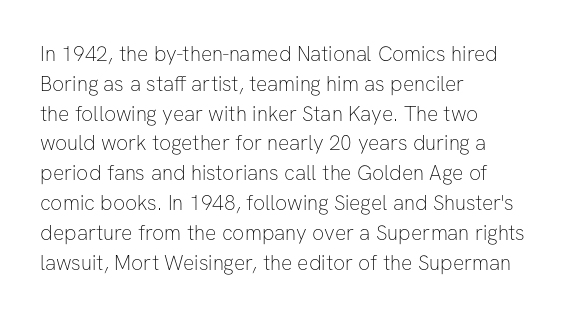
The image shows 21 px text type, upright; set left-aligned, normal line spacing (1.42x), normal letter spacing, not underlined.
